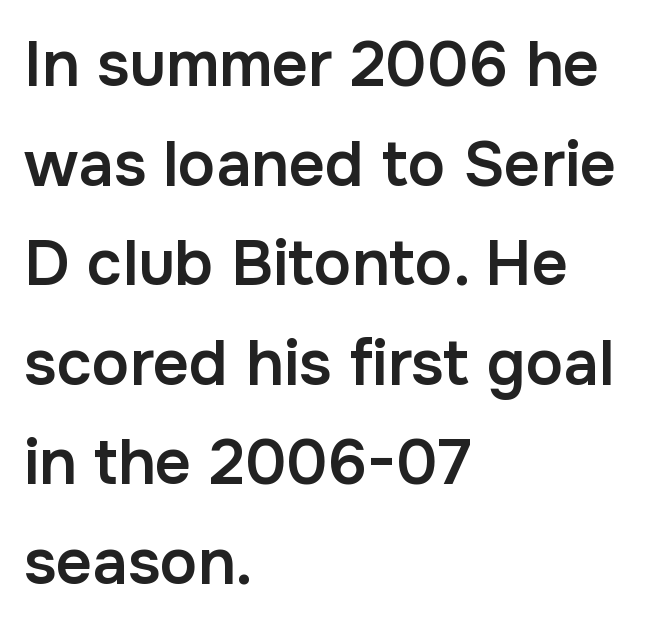
Tracking value appears to be zero — textbook default spacing. The face used here is proportionally spaced, like ordinary book or web type. The glyphs in this specimen are sans serif. The strip under each line holds only bare page. How would I describe the line gaps? Plain and ordinary.
